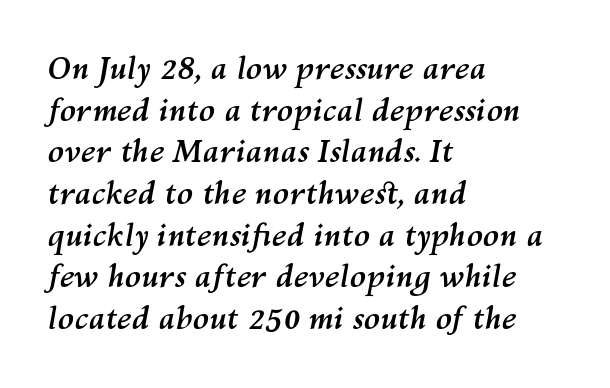
Q: Is the text bold? A: Yes.
Q: Is the text italic (slanted)? A: Yes, it leans right by about 10 degrees.
Q: Is the text underlined? A: No.
Q: How is the paragraph aligned? A: Left-aligned.
Q: Is the spacing between letters normal or unusually wide? A: Normal.
Q: Is the spacing between lines tight, normal or loose? A: Normal.
Q: Width (condensed, normal, or wide)? A: Normal.
Q: Stroke contrast? A: Medium.
Q: x-height? A: Medium.
Q: Monospaced? A: No.
